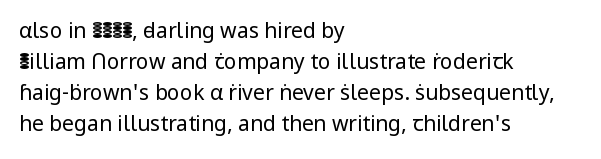
If you drew a line through each stem, it would be perfectly vertical. Leftover space on each line is placed entirely after the last word. The vertical gap from one line to the next is medium. The specimen omits any rule beneath the text block's lines.
